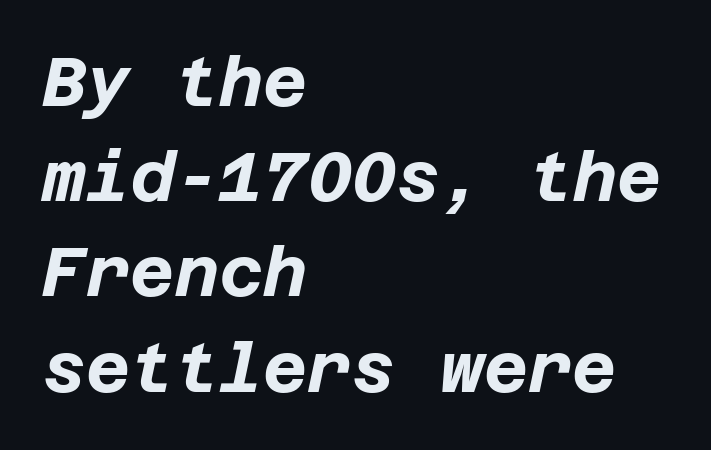
In terms of letterspacing, this is plain default setting. The font's italic variant was chosen for this text. Vertically, the passage feels balanced, rows spaced as you'd expect. The space directly below the letters is spotless. Compared with a centered layout, this one pins lines to the left instead.
